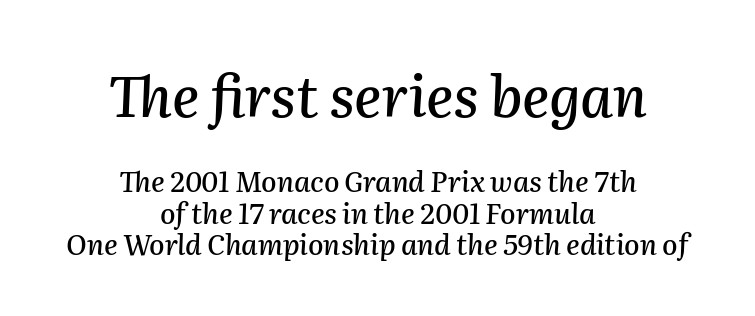
{"italic": "yes", "lean": "right", "slant_degrees": 2, "width": "normal", "stroke_contrast": "medium", "x_height": "medium", "monospaced": "no", "underline": "no", "align": "center", "line_spacing": "tight", "line_spacing_ratio": 1.13, "letter_spacing": "normal", "letter_spacing_em": 0.0, "larger_block": "first", "size_ratio": 2.0, "glyph_px": 56}
